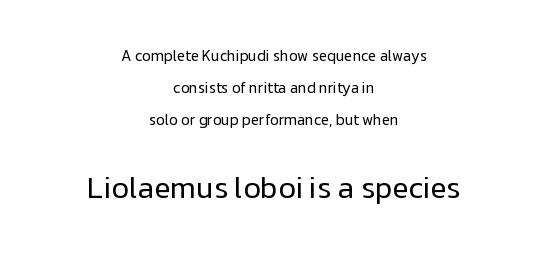
{"serif": "no", "italic": "no", "bold": "no", "weight": "regular", "width": "normal", "stroke_contrast": "low", "x_height": "medium", "monospaced": "no", "underline": "no", "align": "center", "line_spacing": "loose", "line_spacing_ratio": 2.13, "letter_spacing": "normal", "letter_spacing_em": 0.0, "larger_block": "second", "size_ratio": 2.0, "glyph_px": 30}
